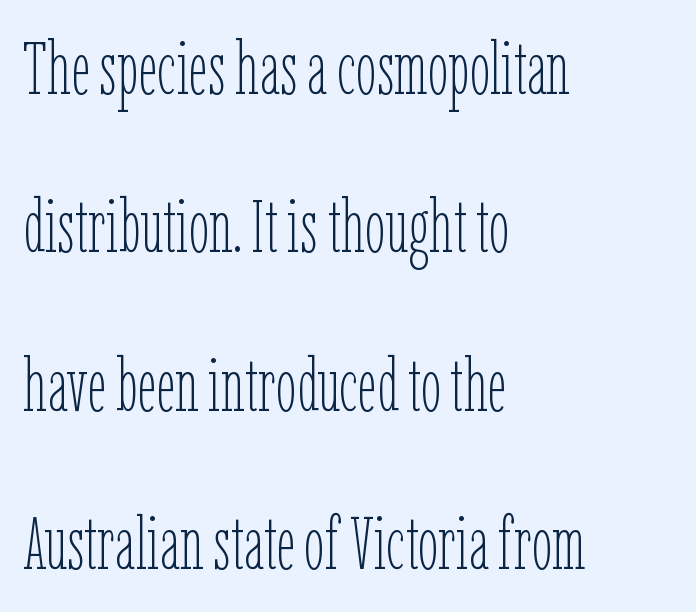
{"italic": "no", "bold": "no", "weight": "thin", "width": "condensed", "stroke_contrast": "low", "x_height": "medium", "monospaced": "no", "underline": "no", "align": "left", "line_spacing": "loose", "line_spacing_ratio": 2.14, "letter_spacing": "normal", "letter_spacing_em": 0.0, "glyph_px": 74}
